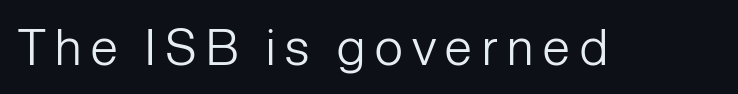
The image shows 51 px light sans-serif type, upright; set not underlined; low stroke contrast and a medium x-height.
